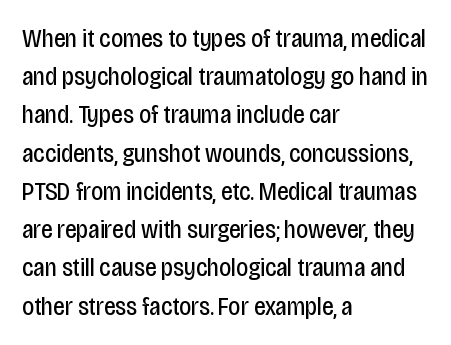
The image shows 26 px text type, upright; set left-aligned, normal line spacing (1.47x), normal letter spacing, not underlined.
